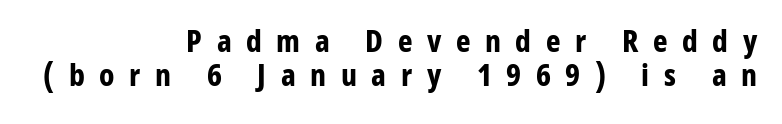
The image shows 31 px bold, condensed sans-serif type, upright; set right-aligned, tight line spacing (1.1x), unusually wide letter spacing (+0.47 em), not underlined; low stroke contrast and a medium x-height.
